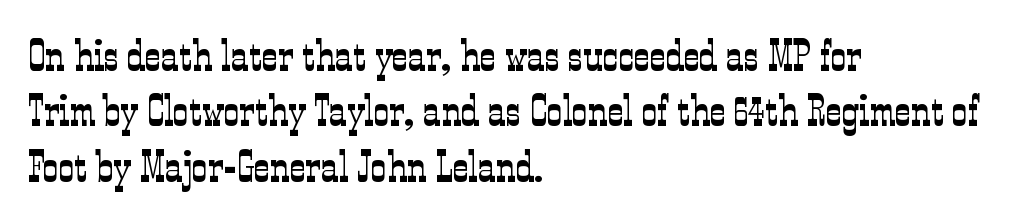
The image shows 44 px light, condensed serif type, upright; set left-aligned, normal line spacing (1.26x), normal letter spacing, not underlined; low stroke contrast and a medium x-height.
